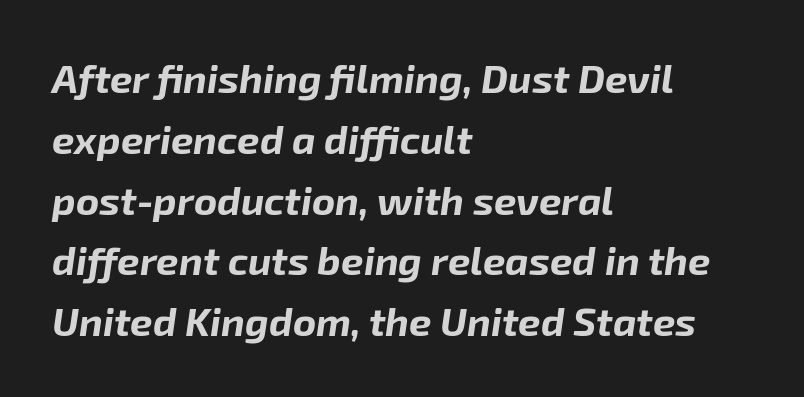
Q: Is the text bold? A: Yes.
Q: Is the text italic (slanted)? A: Yes, it leans right by about 8 degrees.
Q: Is the text underlined? A: No.
Q: How is the paragraph aligned? A: Left-aligned.
Q: Is the spacing between letters normal or unusually wide? A: Normal.
Q: Is the spacing between lines tight, normal or loose? A: Normal.
Q: Width (condensed, normal, or wide)? A: Normal.
Q: Stroke contrast? A: Low.
Q: x-height? A: Medium.
Q: Monospaced? A: No.
